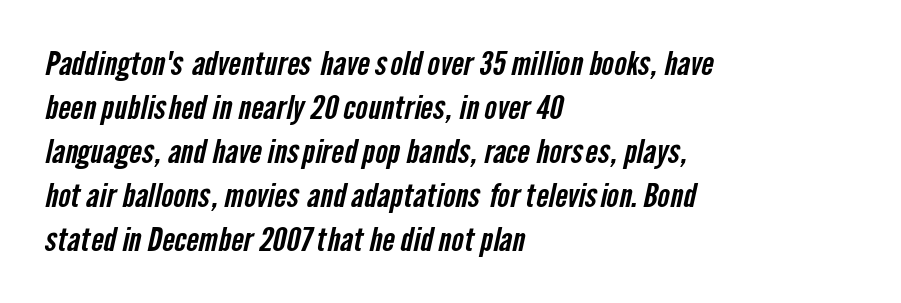
The image shows 33 px condensed sans-serif type; set left-aligned, normal line spacing (1.33x), normal letter spacing, not underlined; low stroke contrast and a medium x-height.
